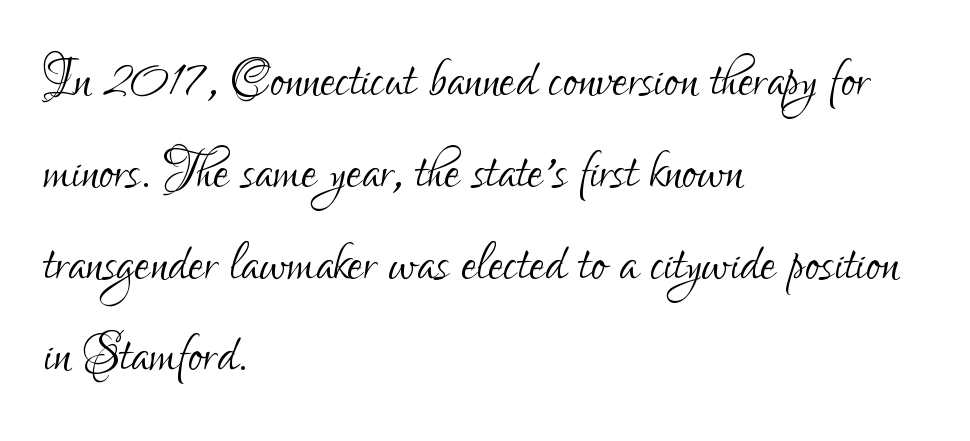
{"serif": "no", "bold": "no", "weight": "light", "width": "condensed", "stroke_contrast": "low", "x_height": "small", "monospaced": "no", "underline": "no", "align": "left", "line_spacing": "normal", "line_spacing_ratio": 1.33, "letter_spacing": "normal", "letter_spacing_em": 0.0, "glyph_px": 69}
